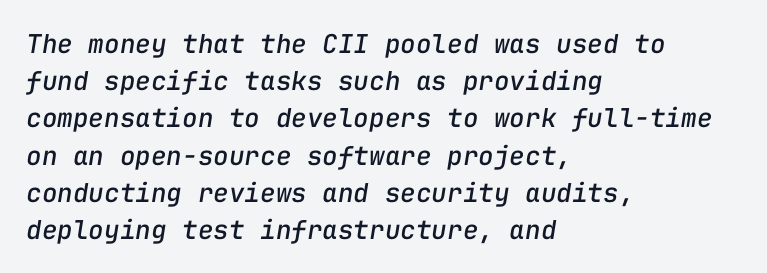
Q: Is the text italic (slanted)? A: Yes, it leans right by about 9 degrees.
Q: Is the text underlined? A: No.
Q: How is the paragraph aligned? A: Left-aligned.
Q: Is the spacing between letters normal or unusually wide? A: Normal.
Q: Is the spacing between lines tight, normal or loose? A: Normal.
